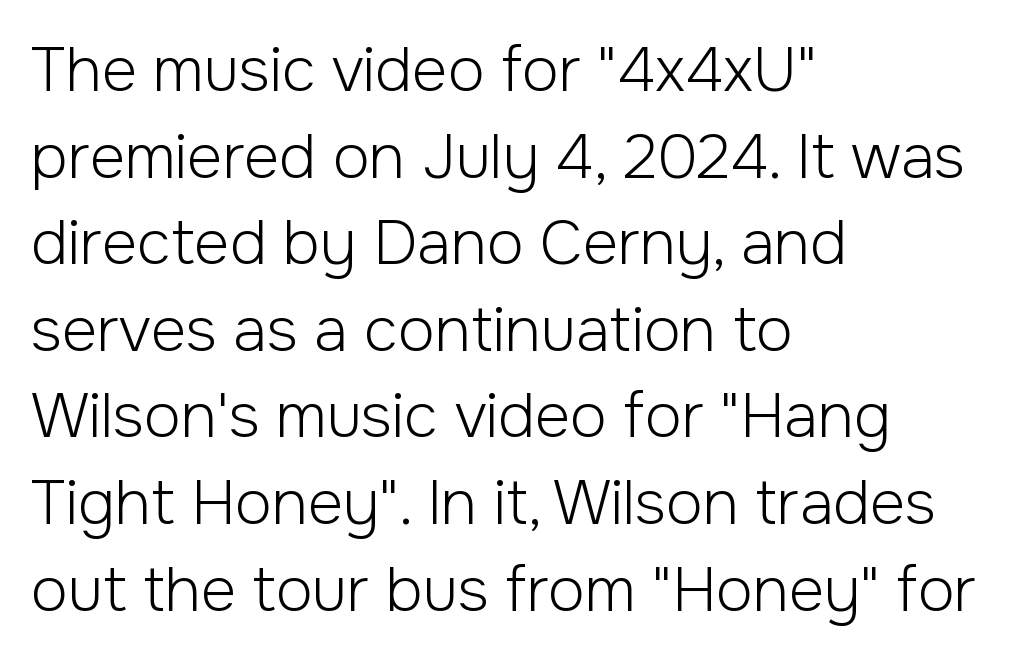
{"serif": "no", "italic": "no", "bold": "no", "weight": "light", "width": "normal", "stroke_contrast": "low", "x_height": "medium", "monospaced": "no", "underline": "no", "align": "left", "line_spacing": "normal", "line_spacing_ratio": 1.42, "letter_spacing": "normal", "letter_spacing_em": 0.0, "glyph_px": 61}
